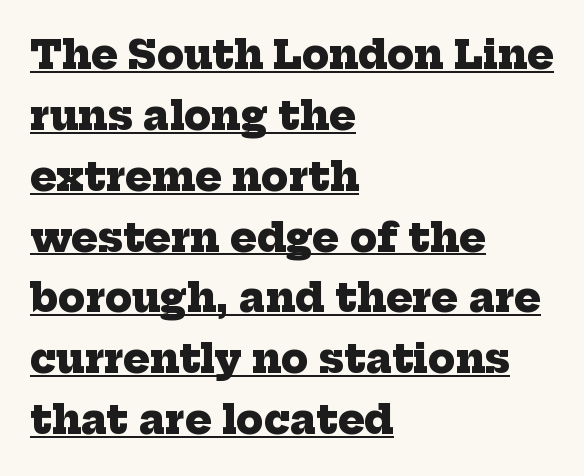
Typographically, this falls in the serif category. Underlined type. The rendering uses natural spacing where letterforms have individual widths. A student would call this left alignment; a typographer would say flush left, rag right. A full-strength bold gives these letters their thick strokes. One glance says typical: line gaps are just what's usual.
